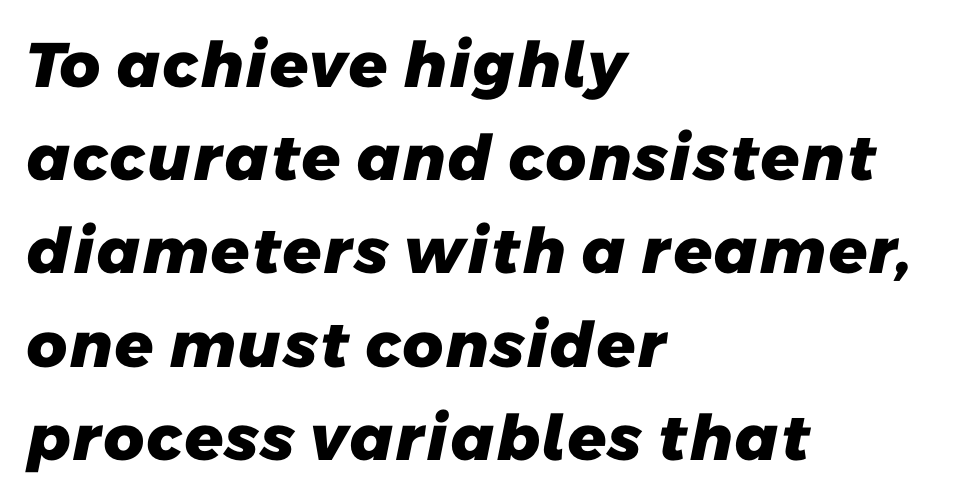
Q: Is the text bold? A: Yes.
Q: Is the typeface a serif or a sans-serif typeface? A: Sans-serif.
Q: Is the text underlined? A: No.
Q: How is the paragraph aligned? A: Left-aligned.
Q: Is the spacing between letters normal or unusually wide? A: Normal.
Q: Is the spacing between lines tight, normal or loose? A: Normal.
Q: Width (condensed, normal, or wide)? A: Normal.
Q: Stroke contrast? A: Low.
Q: x-height? A: Medium.
Q: Monospaced? A: No.
